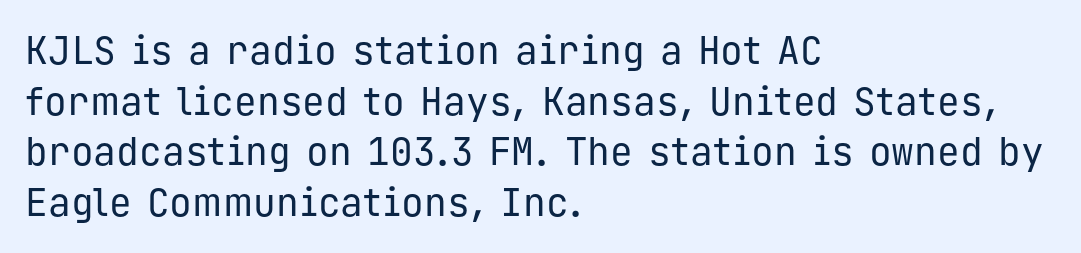
Glyph-to-glyph distance matches everyday printed text. Fixed-width glyphs throughout — classic coding-font behaviour. A typesetter would mark this as roman, not italic. Font category for this specimen: sans-serif. Underlining? Definitely not there. The rendering anchors every line to the left-hand side.
